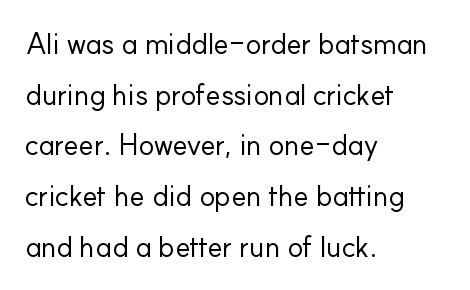
The image shows 29 px regular-weight sans-serif type, upright; set left-aligned, line spacing 1.75x, normal letter spacing, not underlined; low stroke contrast and a small x-height.
